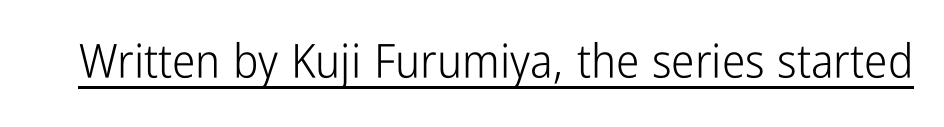
{"serif": "no", "italic": "no", "bold": "no", "weight": "light", "width": "condensed", "stroke_contrast": "low", "x_height": "medium", "monospaced": "no", "underline": "yes", "letter_spacing": "normal", "letter_spacing_em": 0.0, "glyph_px": 47}
